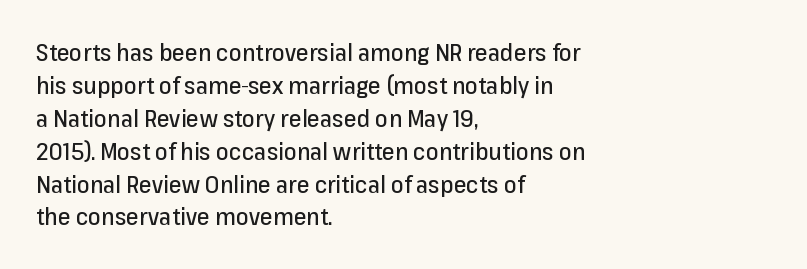
{"italic": "no", "underline": "no", "align": "left", "line_spacing": "normal", "line_spacing_ratio": 1.43, "letter_spacing": "normal", "letter_spacing_em": 0.0, "glyph_px": 23}
